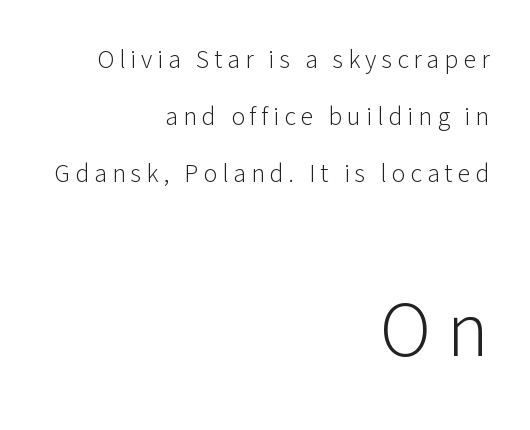
The typography opts for an upright posture over an oblique one. The more generous point size was reserved for the lower chunk. The paragraph has a hard right edge and a soft left edge. You could not count columns in this text — the font is proportionally spaced.
